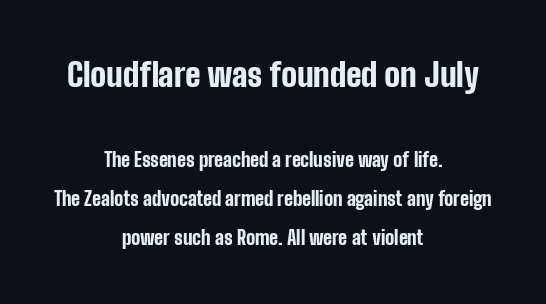
{"serif": "no", "italic": "no", "bold": "yes", "weight": "bold", "width": "condensed", "stroke_contrast": "low", "x_height": "medium", "monospaced": "no", "underline": "no", "align": "center", "line_spacing": "loose", "line_spacing_ratio": 2.05, "letter_spacing": "normal", "letter_spacing_em": 0.0, "larger_block": "first", "size_ratio": 1.74, "glyph_px": 33}
